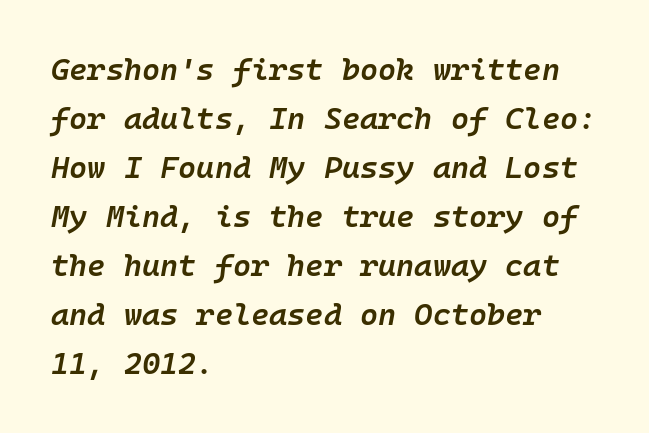
Q: Is the text bold? A: Semi-bold.
Q: Is the text italic (slanted)? A: Yes, it leans right by about 10 degrees.
Q: Is the text underlined? A: No.
Q: How is the paragraph aligned? A: Left-aligned.
Q: Is the spacing between letters normal or unusually wide? A: Normal.
Q: Is the spacing between lines tight, normal or loose? A: Normal.
Q: Width (condensed, normal, or wide)? A: Normal.
Q: Stroke contrast? A: Low.
Q: x-height? A: Medium.
Q: Monospaced? A: Yes.
